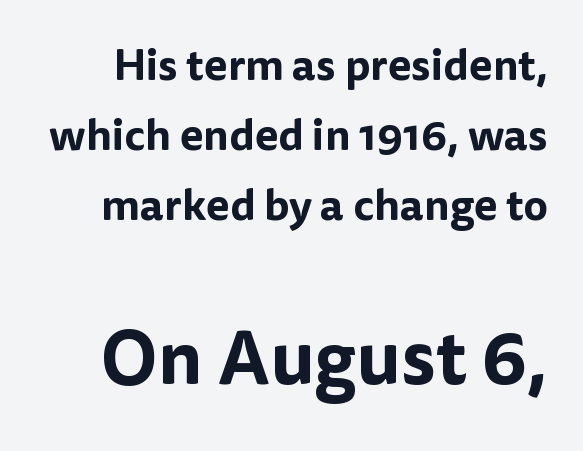
The image shows 75 px sans-serif type, upright; set normal line spacing (1.63x), normal letter spacing, not underlined; the second (bottom) block is 1.74x larger; low stroke contrast and a medium x-height.
